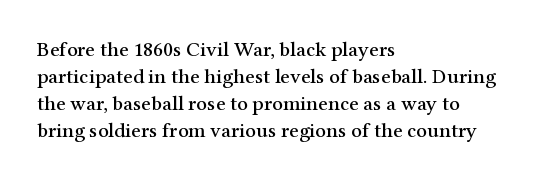
Q: Is the text italic (slanted)? A: No, it is upright.
Q: Is the text underlined? A: No.
Q: How is the paragraph aligned? A: Left-aligned.
Q: Is the spacing between letters normal or unusually wide? A: Normal.
Q: Is the spacing between lines tight, normal or loose? A: Normal.
